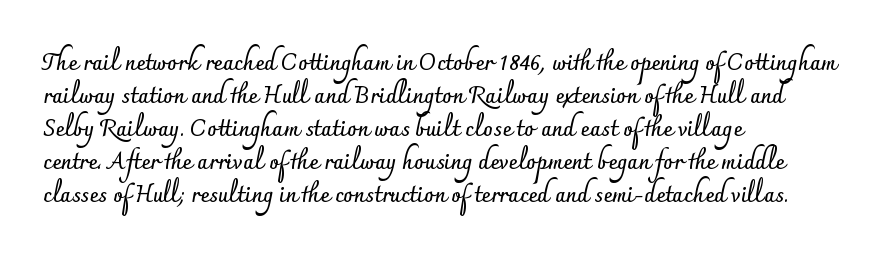
You'd pick this weight for a headline — it's a proper bold. Glance below the letters and you will spot only blank space. Layout note: lines flush left. Characters follow at the spacing the type designer built in. These lines sit exactly where default settings would place them.
